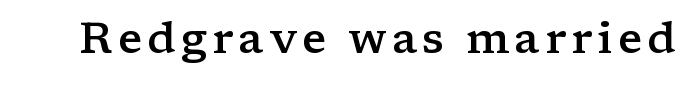
{"serif": "yes", "italic": "no", "bold": "semi", "weight": "semibold", "width": "wide", "stroke_contrast": "low", "x_height": "medium", "monospaced": "no", "underline": "no", "glyph_px": 44}
